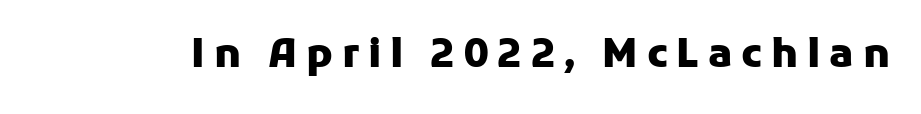
{"serif": "no", "italic": "no", "bold": "yes", "weight": "heavy", "width": "normal", "stroke_contrast": "low", "x_height": "medium", "monospaced": "no", "underline": "no", "letter_spacing": "wide", "letter_spacing_em": 0.22, "glyph_px": 40}
